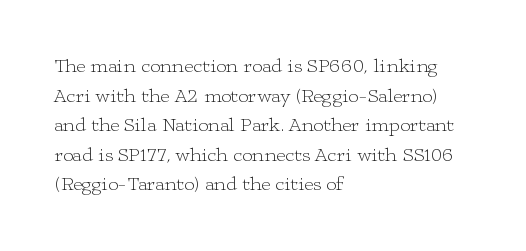
{"italic": "no", "bold": "no", "underline": "no", "align": "left", "line_spacing": "normal", "line_spacing_ratio": 1.48, "letter_spacing": "normal", "letter_spacing_em": 0.0, "glyph_px": 20}
